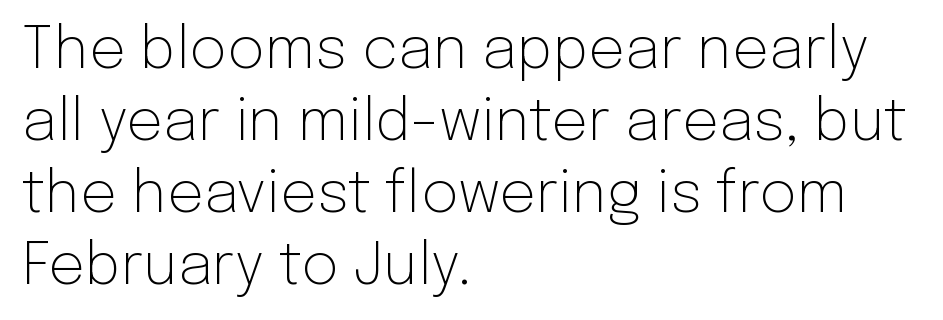
The letters advance in unequal steps, a hallmark of proportional type. The type sits square on the baseline with zero lean. Counters stay open thanks to moderate or lighter strokes. Casual observation: everything's shoved over to the left.
